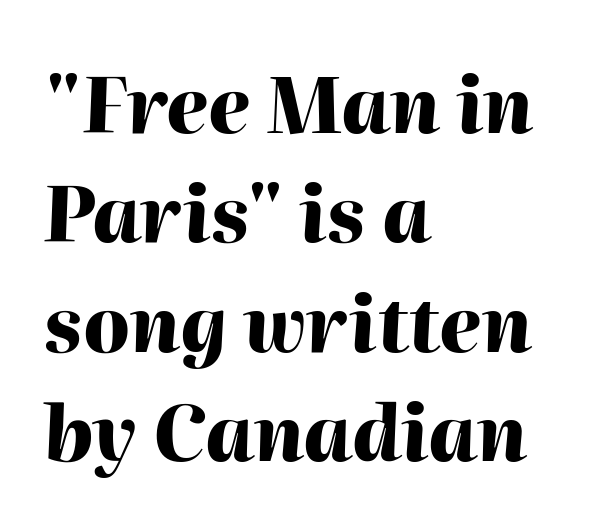
{"italic": "yes", "lean": "right", "slant_degrees": 2, "bold": "yes", "weight": "heavy", "width": "normal", "stroke_contrast": "high", "x_height": "medium", "monospaced": "no", "underline": "no", "align": "left", "line_spacing": "normal", "line_spacing_ratio": 1.44, "letter_spacing": "normal", "letter_spacing_em": 0.0, "glyph_px": 76}
